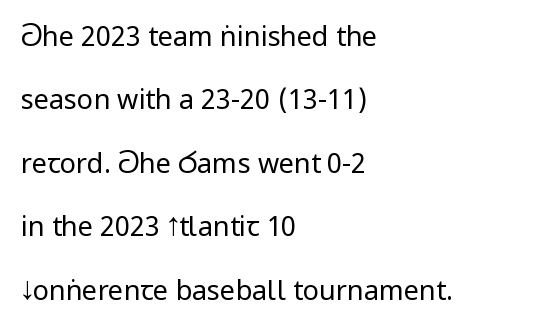
{"italic": "no", "bold": "no", "underline": "no", "align": "left", "line_spacing": "loose", "line_spacing_ratio": 2.35, "letter_spacing": "normal", "letter_spacing_em": 0.0, "glyph_px": 27}
